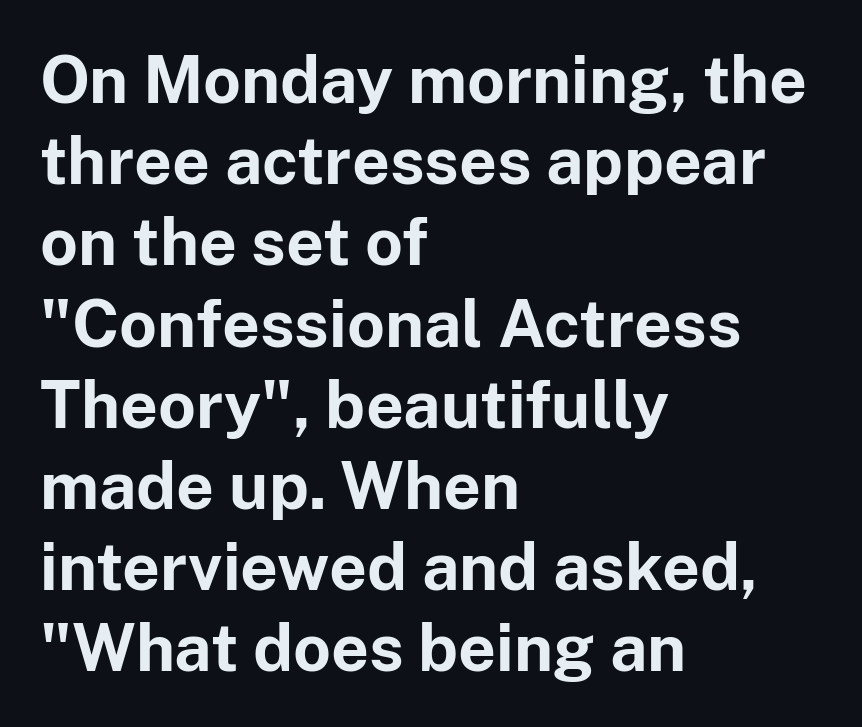
Q: Is the text bold? A: Yes.
Q: Is the text italic (slanted)? A: No, it is upright.
Q: Is the typeface a serif or a sans-serif typeface? A: Sans-serif.
Q: Is the text underlined? A: No.
Q: How is the paragraph aligned? A: Left-aligned.
Q: Is the spacing between letters normal or unusually wide? A: Normal.
Q: Width (condensed, normal, or wide)? A: Normal.
Q: Stroke contrast? A: Low.
Q: x-height? A: Medium.
Q: Monospaced? A: No.
